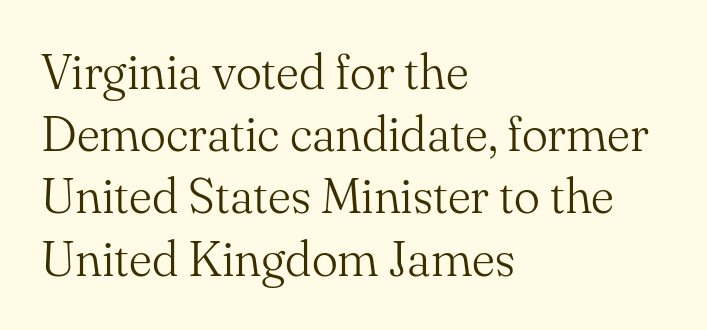
The image shows 49 px light serif type, upright; set left-aligned, normal line spacing (1.27x), normal letter spacing, not underlined; medium stroke contrast and a small x-height.
